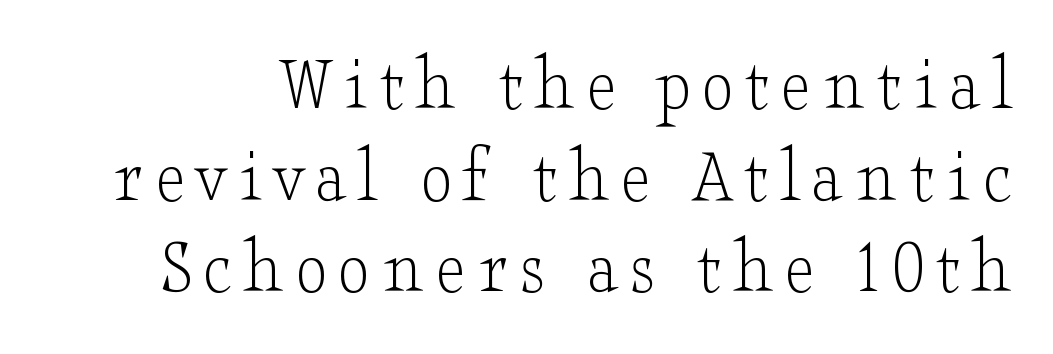
In terms of letterform style, serifs are clearly present. The specimen reads as upright at a glance. Descender tails drop into unmarked territory. Is the type heavy? It reads as light-to-regular instead.
